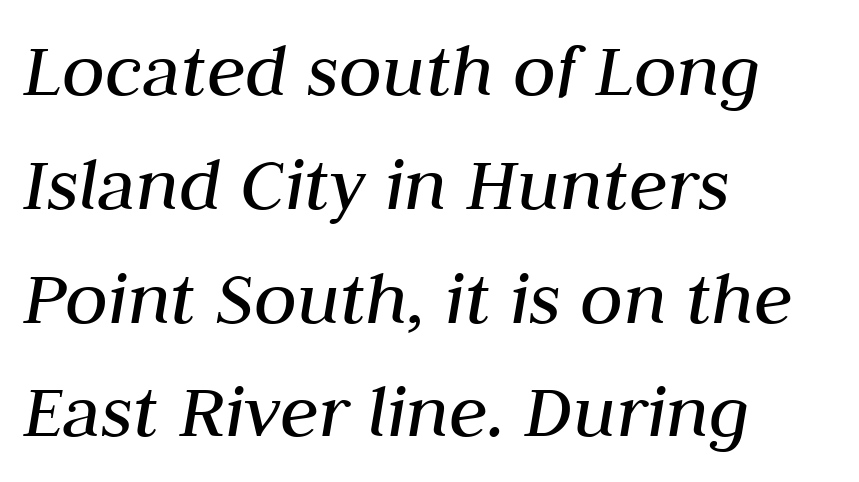
The typography opts for an oblique posture over an upright one. Beneath every word, the page is bare. Do the characters align in a grid? No, the font is proportional. Nothing heavy about these letters — not bold at all. What stands out about the letter spacing? Nothing — it is the standard amount.
